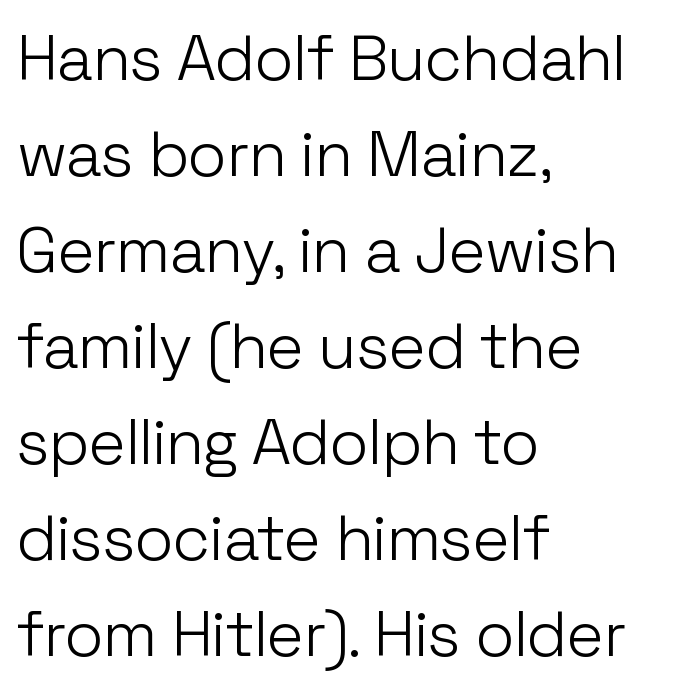
Q: Is the text bold? A: No.
Q: Is the text italic (slanted)? A: No, it is upright.
Q: Is the typeface a serif or a sans-serif typeface? A: Sans-serif.
Q: Is the text underlined? A: No.
Q: How is the paragraph aligned? A: Left-aligned.
Q: Is the spacing between letters normal or unusually wide? A: Normal.
Q: Is the spacing between lines tight, normal or loose? A: Normal.
Q: Width (condensed, normal, or wide)? A: Normal.
Q: Stroke contrast? A: Low.
Q: x-height? A: Medium.
Q: Monospaced? A: No.
